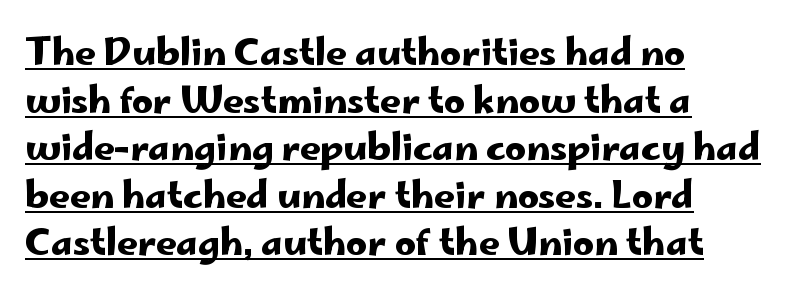
The image shows 36 px wide sans-serif type, upright; set left-aligned, normal line spacing (1.32x), normal letter spacing, underlined; low stroke contrast and a small x-height.
